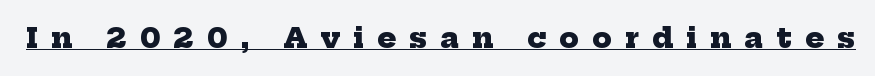
{"serif": "yes", "bold": "yes", "weight": "heavy", "width": "normal", "stroke_contrast": "low", "x_height": "medium", "monospaced": "no", "underline": "yes", "letter_spacing": "wide", "letter_spacing_em": 0.47, "glyph_px": 28}
